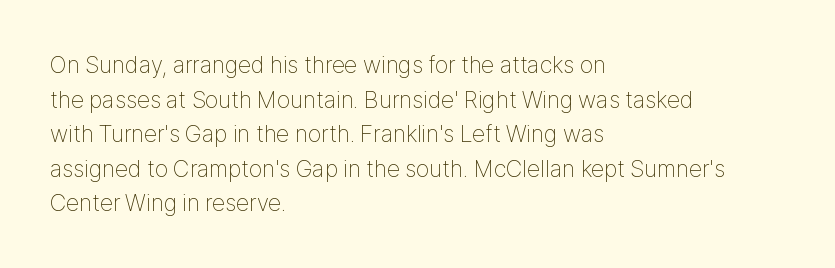
Regarding leading, the lines here are spaced in the standard way. The letters look calm and open, with moderate or lighter stems. Layout note: lines flush left. The rendering keeps characters at their native spacing. The lettering stays uniformly vertical, giving the passage a roman look. Underline: absent.
